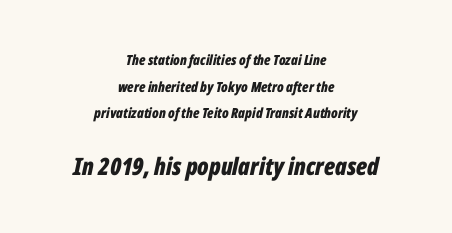
The line texture is even and compact thanks to regular tracking. The lines in this sample share a center point and differ in where they start and stop. Horizontal bands of white between lines are thick stripes. Chunky letters — that's bold for sure. Two sizes are in play, and the larger belongs to the second block. The axis of the letterforms is tilted away from vertical.
